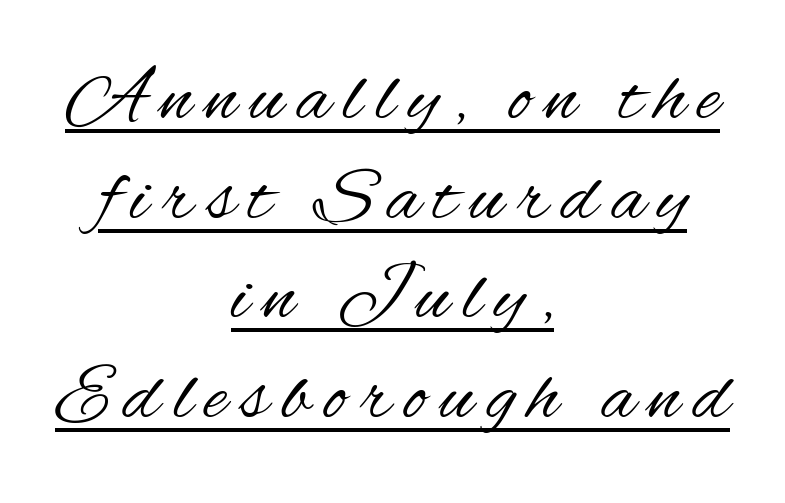
{"serif": "no", "bold": "no", "weight": "regular", "width": "condensed", "stroke_contrast": "medium", "x_height": "small", "monospaced": "no", "underline": "yes", "align": "center", "line_spacing": "normal", "line_spacing_ratio": 1.26, "glyph_px": 79}
